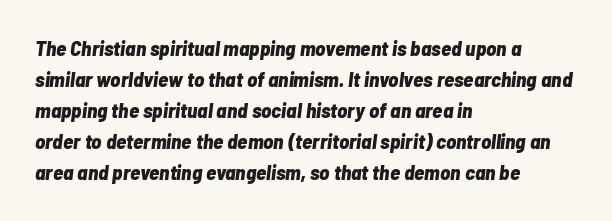
Q: Is the text bold? A: Yes.
Q: Is the text italic (slanted)? A: Yes, it leans right by about 7 degrees.
Q: Is the text underlined? A: No.
Q: How is the paragraph aligned? A: Left-aligned.
Q: Is the spacing between letters normal or unusually wide? A: Normal.
Q: Is the spacing between lines tight, normal or loose? A: Normal.
